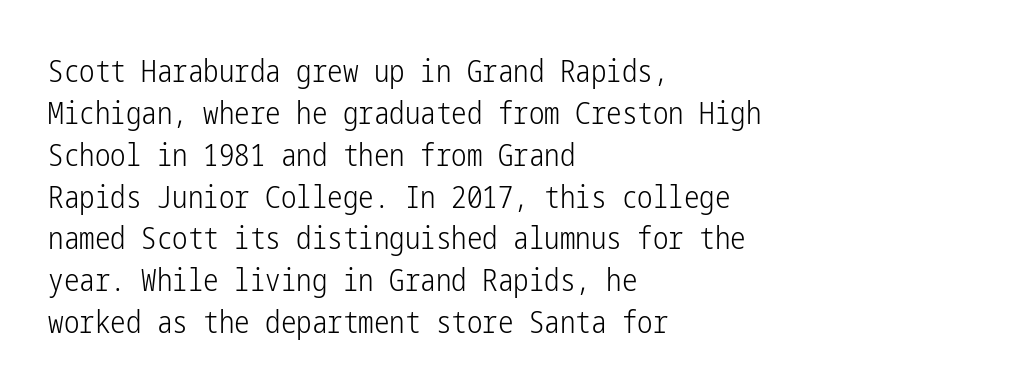
Q: Is the text bold? A: No.
Q: Is the text italic (slanted)? A: No, it is upright.
Q: Is the typeface a serif or a sans-serif typeface? A: Sans-serif.
Q: Is the text underlined? A: No.
Q: How is the paragraph aligned? A: Left-aligned.
Q: Is the spacing between letters normal or unusually wide? A: Normal.
Q: Is the spacing between lines tight, normal or loose? A: Normal.
Q: Width (condensed, normal, or wide)? A: Condensed.
Q: Stroke contrast? A: Low.
Q: x-height? A: Medium.
